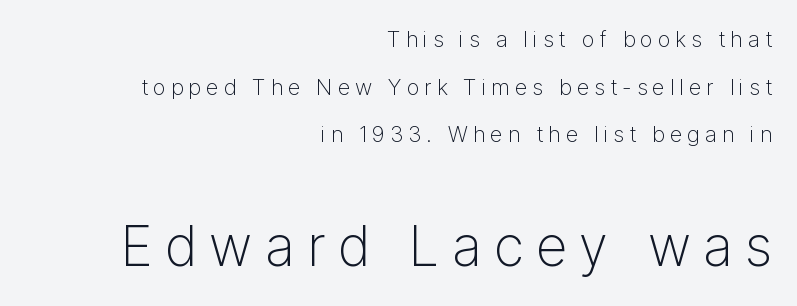
Type size steps up from the first block to the second. Each letter keeps its own natural width here, so spacing adapts to shape. The area under the type is left untouched. Is this a heavy cut? Hardly; it is regular or lighter.
